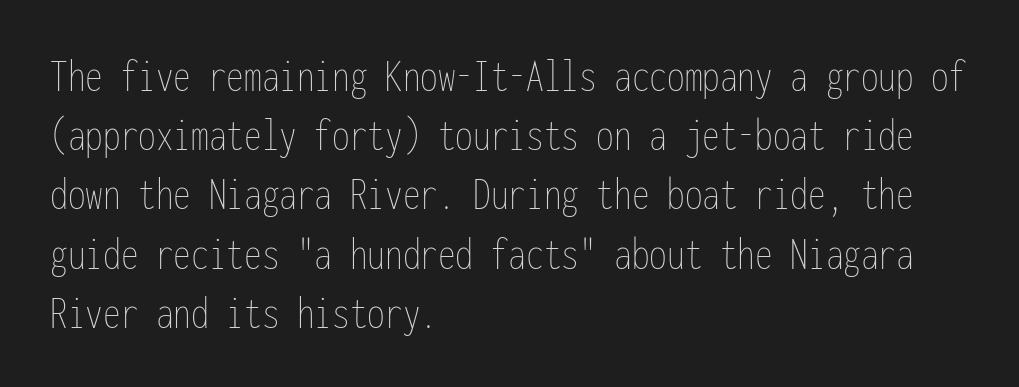
The image shows 47 px thin, condensed type, upright, monospaced; set left-aligned, normal line spacing (1.26x), normal letter spacing, not underlined; low stroke contrast and a medium x-height.
